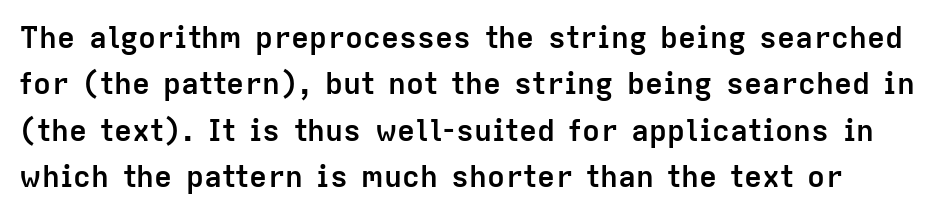
The image shows 30 px semibold sans-serif type, upright; set normal line spacing (1.55x), normal letter spacing, not underlined; low stroke contrast and a medium x-height.
